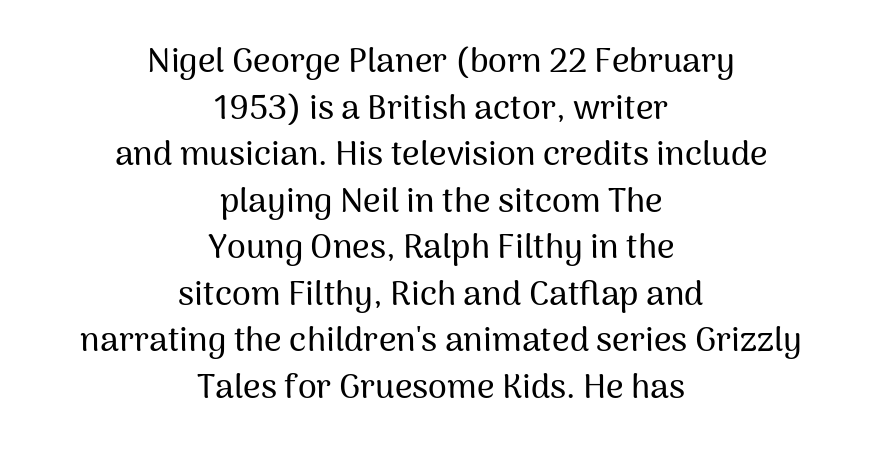
The rendering uses natural spacing where letterforms have individual widths. Do the letters lean? They stand straight. This rendering features lettering with no underline. Inter-character spacing is left at the font's built-in metrics.
